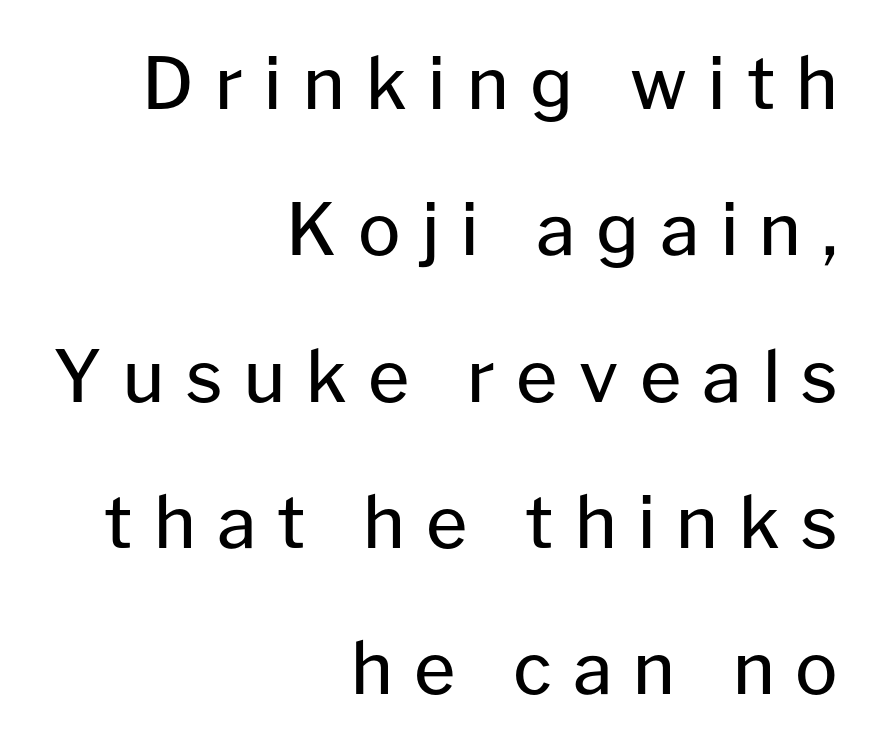
The image shows 71 px regular-weight sans-serif type, upright; set right-aligned, loose line spacing (2.06x), unusually wide letter spacing (+0.3 em), not underlined; low stroke contrast and a medium x-height.
